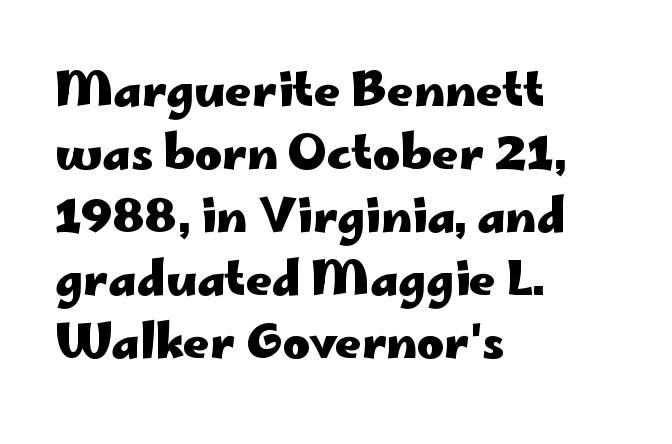
The image shows 46 px heavy, wide sans-serif type, upright; set left-aligned, normal line spacing (1.37x), normal letter spacing, not underlined; low stroke contrast and a small x-height.
